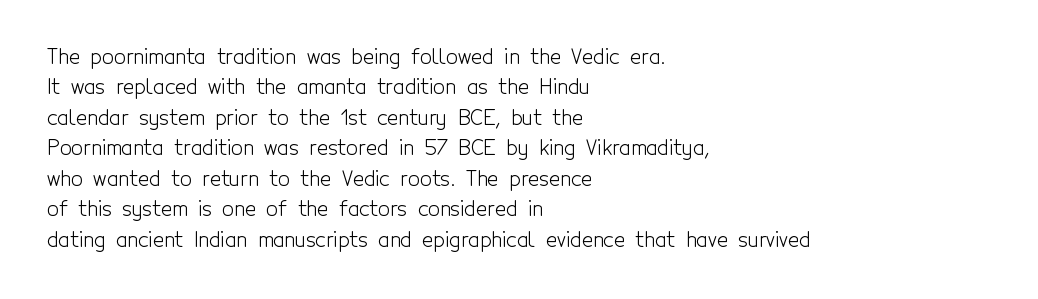
Q: Is the text bold? A: No.
Q: Is the text italic (slanted)? A: No, it is upright.
Q: Is the text underlined? A: No.
Q: How is the paragraph aligned? A: Left-aligned.
Q: Is the spacing between letters normal or unusually wide? A: Normal.
Q: Is the spacing between lines tight, normal or loose? A: Normal.
